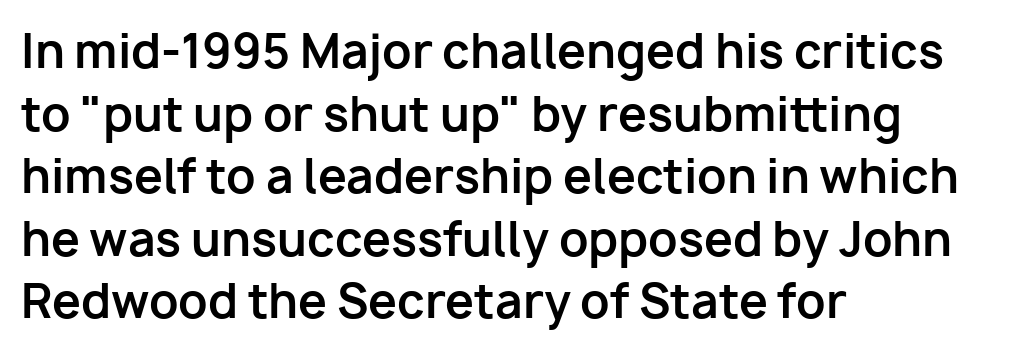
Q: Is the text bold? A: Yes.
Q: Is the text italic (slanted)? A: No, it is upright.
Q: Is the typeface a serif or a sans-serif typeface? A: Sans-serif.
Q: Is the text underlined? A: No.
Q: How is the paragraph aligned? A: Left-aligned.
Q: Is the spacing between letters normal or unusually wide? A: Normal.
Q: Is the spacing between lines tight, normal or loose? A: Normal.
Q: Width (condensed, normal, or wide)? A: Normal.
Q: Stroke contrast? A: Low.
Q: x-height? A: Medium.
Q: Monospaced? A: No.
